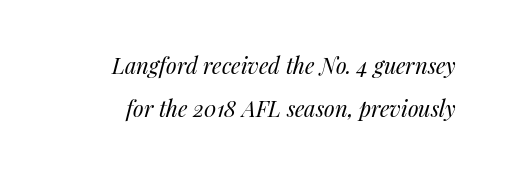
{"italic": "yes", "lean": "right", "slant_degrees": 14, "bold": "no", "underline": "no", "align": "right", "line_spacing": "loose", "line_spacing_ratio": 1.94, "letter_spacing": "normal", "letter_spacing_em": 0.0, "glyph_px": 22}
